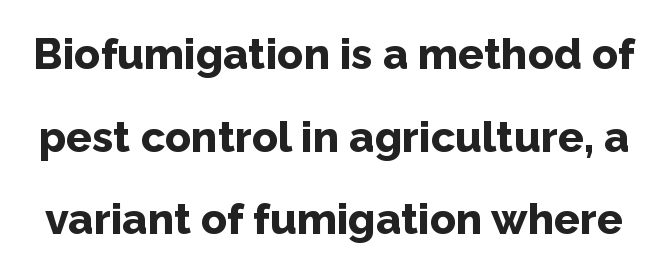
{"serif": "no", "italic": "no", "bold": "yes", "weight": "bold", "width": "normal", "stroke_contrast": "low", "x_height": "medium", "monospaced": "no", "underline": "no", "line_spacing": "loose", "line_spacing_ratio": 1.92, "letter_spacing": "normal", "letter_spacing_em": 0.0, "glyph_px": 43}
